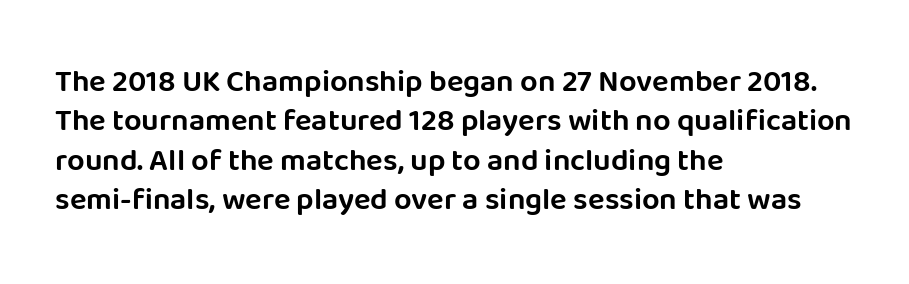
{"serif": "no", "italic": "no", "width": "normal", "stroke_contrast": "low", "x_height": "large", "monospaced": "no", "underline": "no", "align": "left", "line_spacing": "normal", "line_spacing_ratio": 1.27, "letter_spacing": "normal", "letter_spacing_em": 0.0, "glyph_px": 31}
